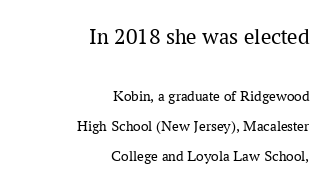
Q: Is the text bold? A: No.
Q: Is the text italic (slanted)? A: No, it is upright.
Q: Is the text underlined? A: No.
Q: How is the paragraph aligned? A: Right-aligned.
Q: Is the spacing between letters normal or unusually wide? A: Normal.
Q: Is the spacing between lines tight, normal or loose? A: Loose.
Q: Which block of text is set in a larger size, the first (top) or the second (bottom)? A: The first (top) one.
